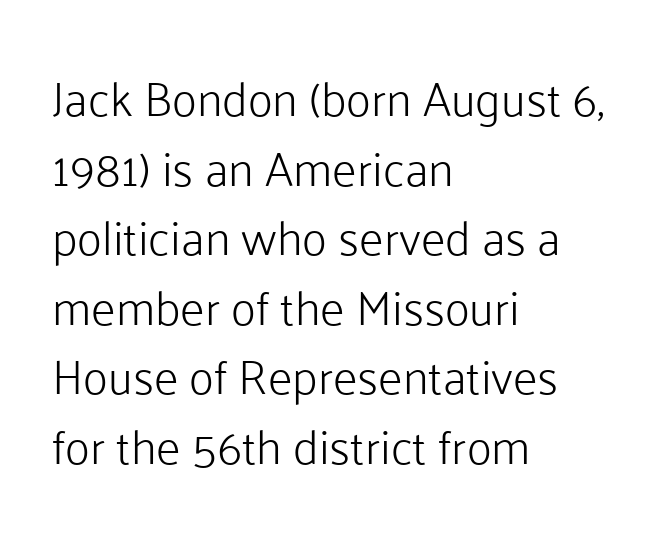
{"serif": "no", "italic": "no", "bold": "no", "weight": "light", "width": "normal", "stroke_contrast": "low", "x_height": "medium", "monospaced": "no", "underline": "no", "align": "left", "line_spacing": "normal", "line_spacing_ratio": 1.45, "letter_spacing": "normal", "letter_spacing_em": 0.0, "glyph_px": 48}
